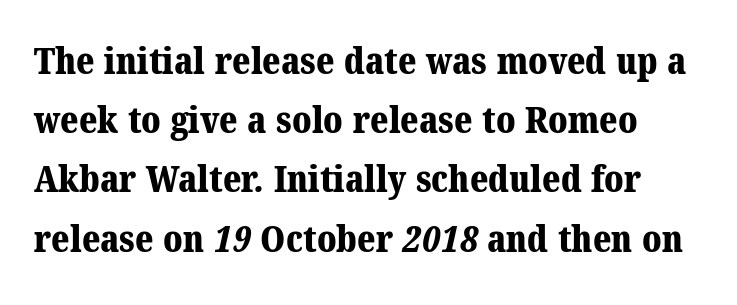
The image shows 37 px bold serif type; set normal line spacing (1.6x), normal letter spacing, not underlined; medium stroke contrast and a medium x-height.
